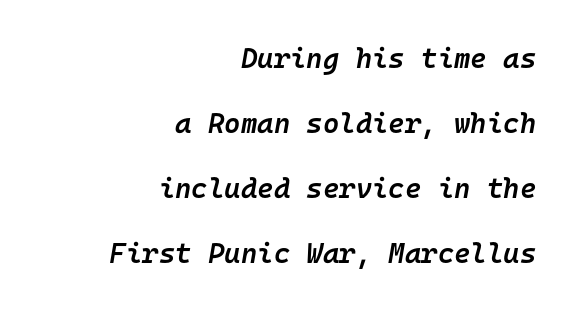
Standard letterfit; no display-style spreading of the glyphs. Each new line begins a long way beneath the previous one. Fixed-width glyphs throughout — classic coding-font behaviour. The paragraph has a hard right edge and a soft left edge.
